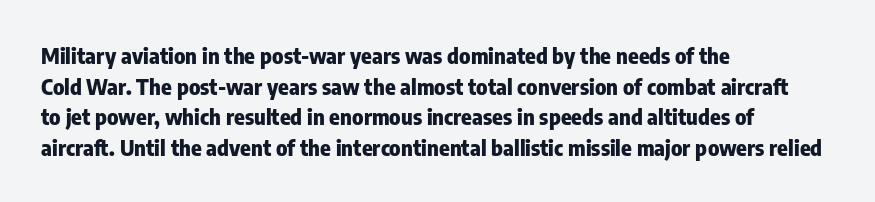
Q: Is the text bold? A: Yes.
Q: Is the text italic (slanted)? A: No, it is upright.
Q: Is the text underlined? A: No.
Q: How is the paragraph aligned? A: Left-aligned.
Q: Is the spacing between letters normal or unusually wide? A: Normal.
Q: Is the spacing between lines tight, normal or loose? A: Normal.
